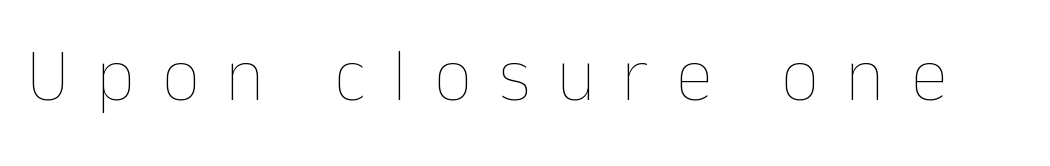
{"italic": "no", "bold": "no", "weight": "thin", "width": "normal", "stroke_contrast": "low", "x_height": "medium", "monospaced": "no", "underline": "no", "letter_spacing": "wide", "letter_spacing_em": 0.37, "glyph_px": 74}
